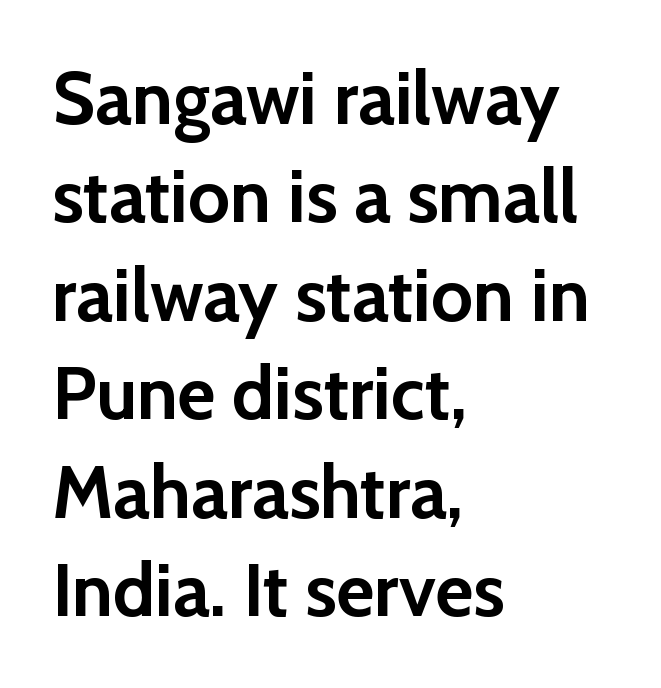
The image shows 74 px semibold sans-serif type, upright; set left-aligned, normal line spacing (1.33x), normal letter spacing, not underlined; low stroke contrast and a medium x-height.
